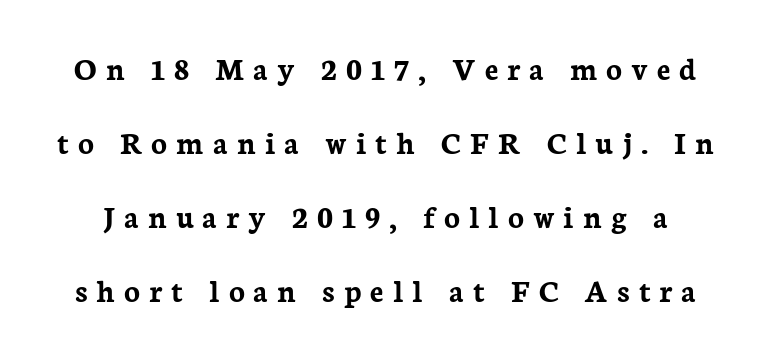
{"serif": "yes", "italic": "no", "bold": "yes", "weight": "semibold", "width": "normal", "stroke_contrast": "low", "x_height": "medium", "monospaced": "no", "underline": "no", "line_spacing": "loose", "line_spacing_ratio": 2.24, "letter_spacing": "wide", "letter_spacing_em": 0.27, "glyph_px": 33}
